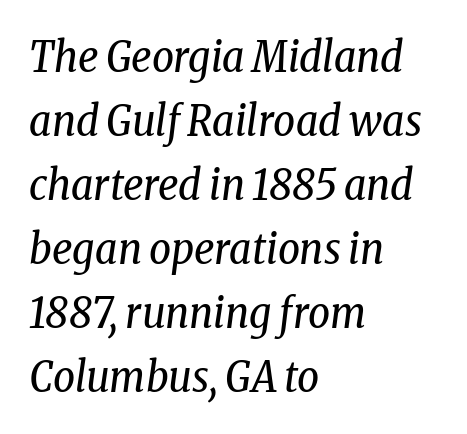
The rows are spaced the way most documents space them. The space directly below the letters is spotless. Examine the stroke ends and you'll spot serifs. On a weight scale, this lands at 450 or below. The face used here is proportionally spaced, like ordinary book or web type. Would a proofreader flag this as italicized? Yes.
